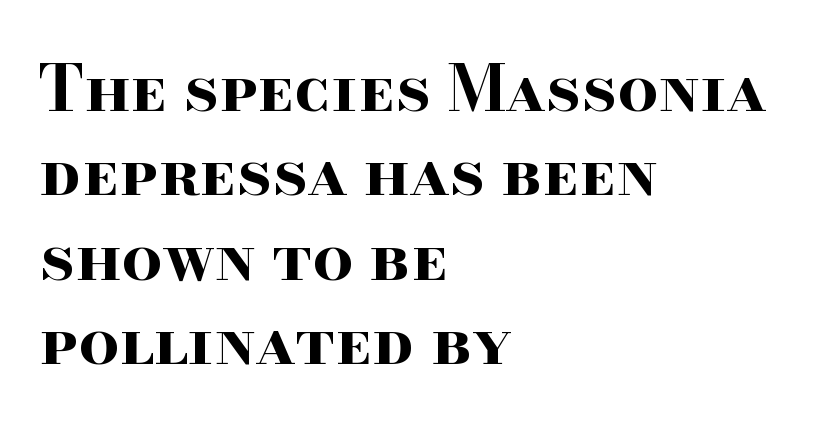
{"serif": "yes", "italic": "no", "bold": "yes", "weight": "bold", "width": "wide", "stroke_contrast": "high", "x_height": "small", "monospaced": "no", "underline": "no", "align": "left", "line_spacing": "normal", "line_spacing_ratio": 1.32, "letter_spacing": "normal", "letter_spacing_em": 0.0, "glyph_px": 64}
